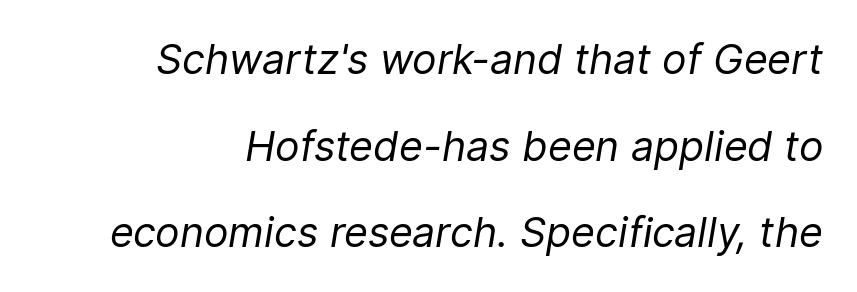
{"italic": "yes", "lean": "right", "slant_degrees": 9, "bold": "no", "weight": "regular", "width": "normal", "stroke_contrast": "low", "x_height": "medium", "monospaced": "no", "underline": "no", "align": "right", "line_spacing": "loose", "line_spacing_ratio": 2.11, "letter_spacing": "normal", "letter_spacing_em": 0.0, "glyph_px": 41}
